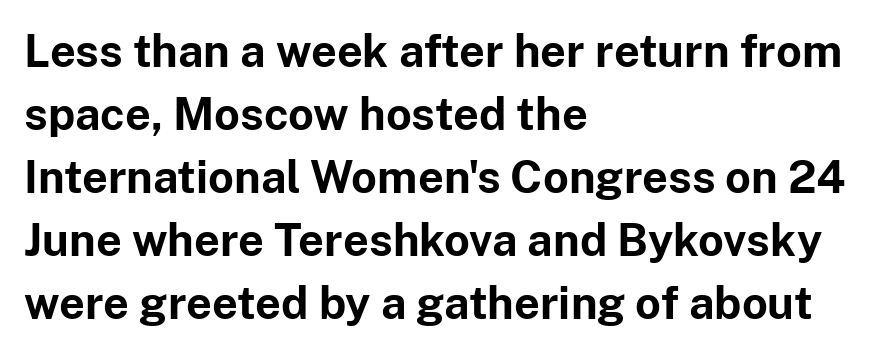
Q: Is the text bold? A: Yes.
Q: Is the text italic (slanted)? A: No, it is upright.
Q: Is the typeface a serif or a sans-serif typeface? A: Sans-serif.
Q: Is the text underlined? A: No.
Q: How is the paragraph aligned? A: Left-aligned.
Q: Is the spacing between letters normal or unusually wide? A: Normal.
Q: Is the spacing between lines tight, normal or loose? A: Normal.
Q: Width (condensed, normal, or wide)? A: Normal.
Q: Stroke contrast? A: Low.
Q: x-height? A: Medium.
Q: Monospaced? A: No.
